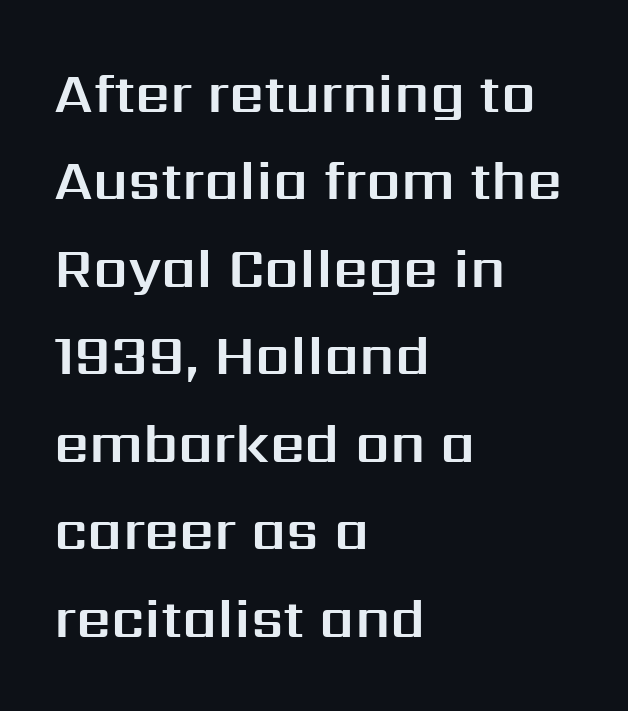
Are there feet on the stems? There aren't — it's a sans. Beneath every word, the page is bare. This sample uses an upright cut, with every glyph sitting square on the baseline. One-word summary of the alignment: left. This sample has the flowing, uneven cadence of proportional lettering. The face used here is rendered with its standard letterfit.
